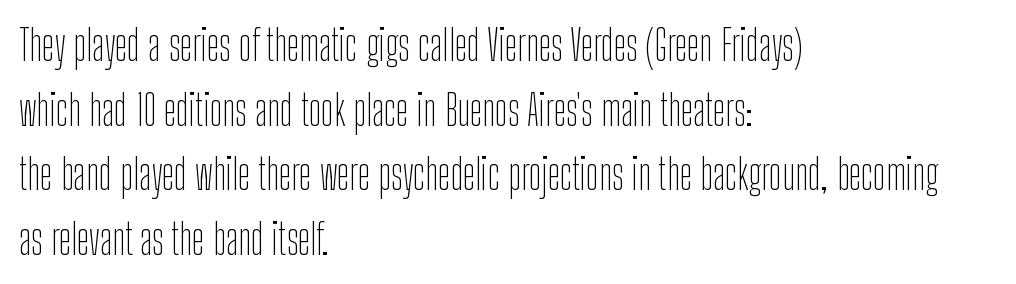
{"serif": "no", "italic": "no", "bold": "no", "weight": "thin", "width": "condensed", "stroke_contrast": "low", "x_height": "medium", "monospaced": "no", "underline": "no", "align": "left", "line_spacing": "normal", "line_spacing_ratio": 1.54, "letter_spacing": "normal", "letter_spacing_em": 0.0, "glyph_px": 42}
